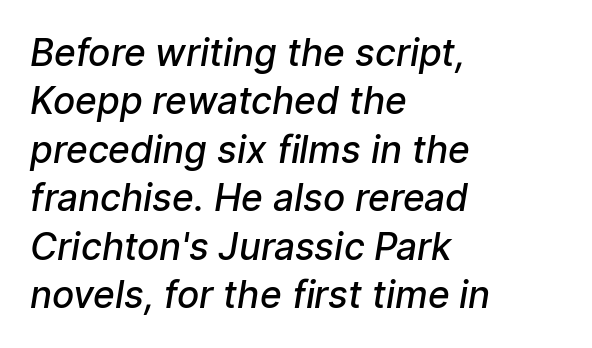
I'd call this a sans setting — the letters go barefoot. Here the glyphs are tracked normally, forming tight word shapes. Stems and bowls a touch heavier than normal — semibold. No word sits above an underline. Every row of glyphs begins at an identical x-position on the left. Varying glyph widths throughout — classic text-font behaviour.
